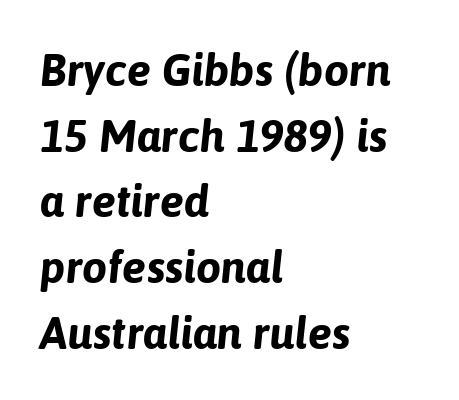
The image shows 45 px bold type, italic (leaning right); set left-aligned, normal line spacing (1.46x), normal letter spacing, not underlined; low stroke contrast and a medium x-height.
